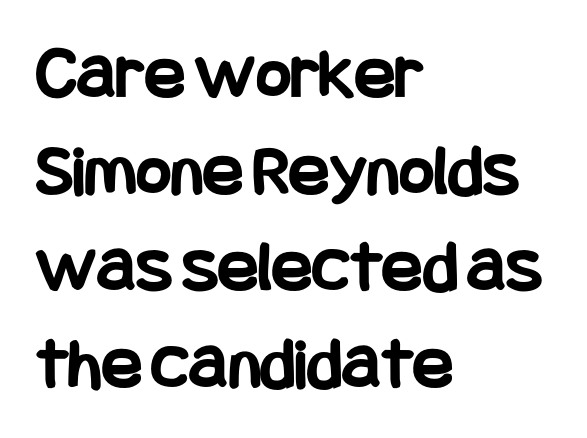
Q: Is the text bold? A: Yes.
Q: Is the text italic (slanted)? A: No, it is upright.
Q: Is the typeface a serif or a sans-serif typeface? A: Sans-serif.
Q: Is the text underlined? A: No.
Q: How is the paragraph aligned? A: Left-aligned.
Q: Is the spacing between letters normal or unusually wide? A: Normal.
Q: Is the spacing between lines tight, normal or loose? A: Normal.
Q: Width (condensed, normal, or wide)? A: Condensed.
Q: Stroke contrast? A: Low.
Q: x-height? A: Large.
